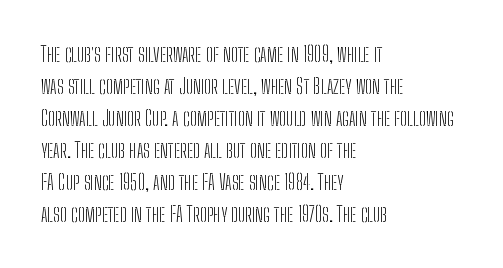
Vertical strokes here are truly vertical. The paragraph has a hard left edge and a soft right edge. The rendering uses a moderate line-height, typical for paragraphs. The cut favours lightness, reaching ordinary text weight at its darkest.
